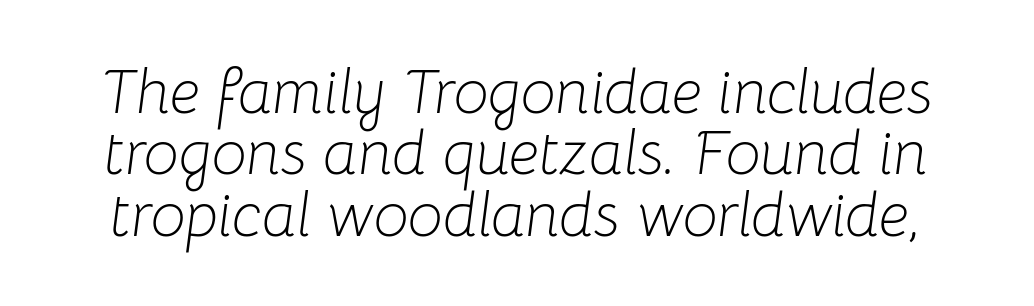
Q: Is the text bold? A: No.
Q: Is the text italic (slanted)? A: Yes, it leans right by about 8 degrees.
Q: Is the text underlined? A: No.
Q: Is the spacing between letters normal or unusually wide? A: Normal.
Q: Is the spacing between lines tight, normal or loose? A: Tight.
Q: Width (condensed, normal, or wide)? A: Normal.
Q: Stroke contrast? A: Low.
Q: x-height? A: Medium.
Q: Monospaced? A: No.
